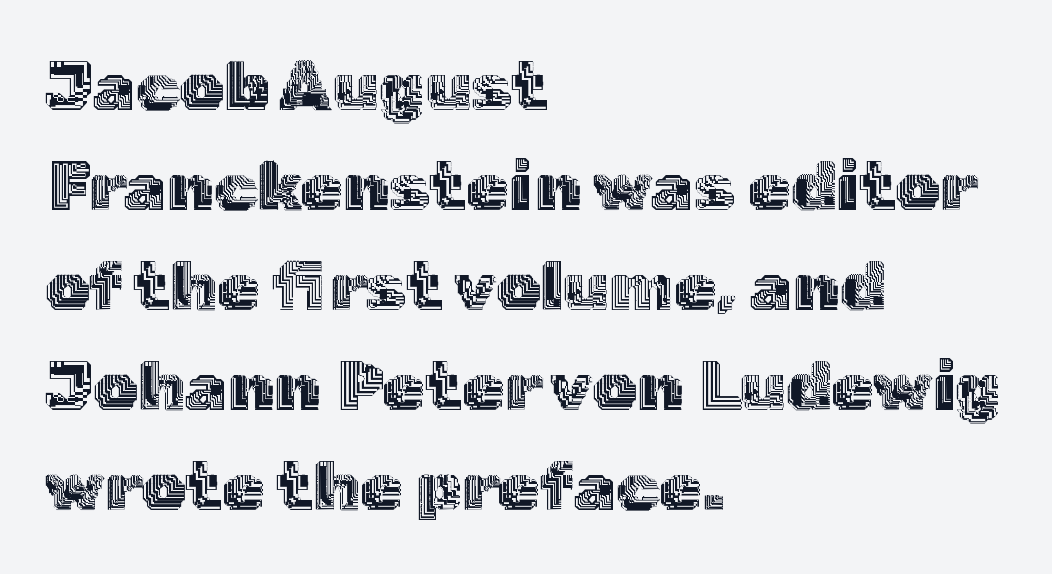
The image shows 69 px text type, upright; set left-aligned, normal line spacing (1.45x), normal letter spacing, not underlined; a medium x-height.
